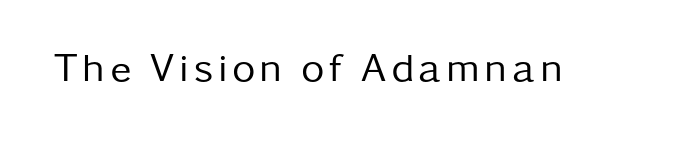
Q: Is the text bold? A: No.
Q: Is the text italic (slanted)? A: No, it is upright.
Q: Is the typeface a serif or a sans-serif typeface? A: Sans-serif.
Q: Is the text underlined? A: No.
Q: Width (condensed, normal, or wide)? A: Normal.
Q: Stroke contrast? A: Low.
Q: x-height? A: Medium.
Q: Monospaced? A: No.
